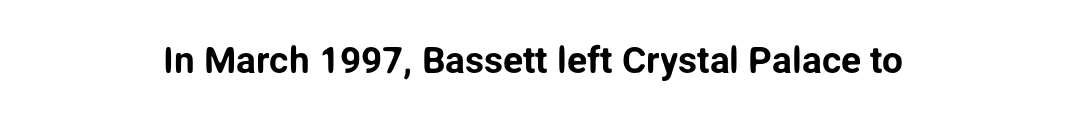
The image shows 37 px sans-serif type, upright; set normal letter spacing, not underlined; low stroke contrast and a medium x-height.
